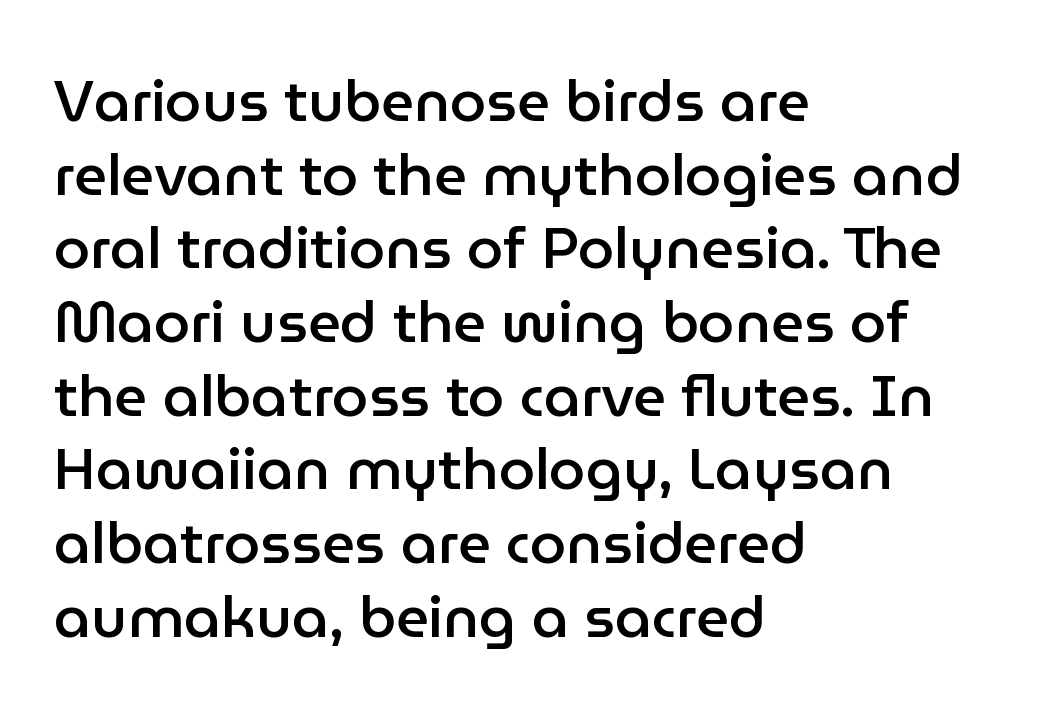
Q: Is the text bold? A: Semi-bold.
Q: Is the text italic (slanted)? A: No, it is upright.
Q: Is the typeface a serif or a sans-serif typeface? A: Sans-serif.
Q: Is the text underlined? A: No.
Q: How is the paragraph aligned? A: Left-aligned.
Q: Is the spacing between letters normal or unusually wide? A: Normal.
Q: Is the spacing between lines tight, normal or loose? A: Normal.
Q: Width (condensed, normal, or wide)? A: Normal.
Q: Stroke contrast? A: Low.
Q: x-height? A: Medium.
Q: Monospaced? A: No.
